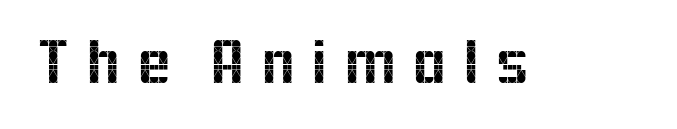
Do the letters lean? They stand straight. Looks like regular typesetting: each glyph gets only the width it needs. Each letter's strokes conclude bluntly, with no projecting serifs. Short note: letters widely spaced. Bare-footed words on every line.
